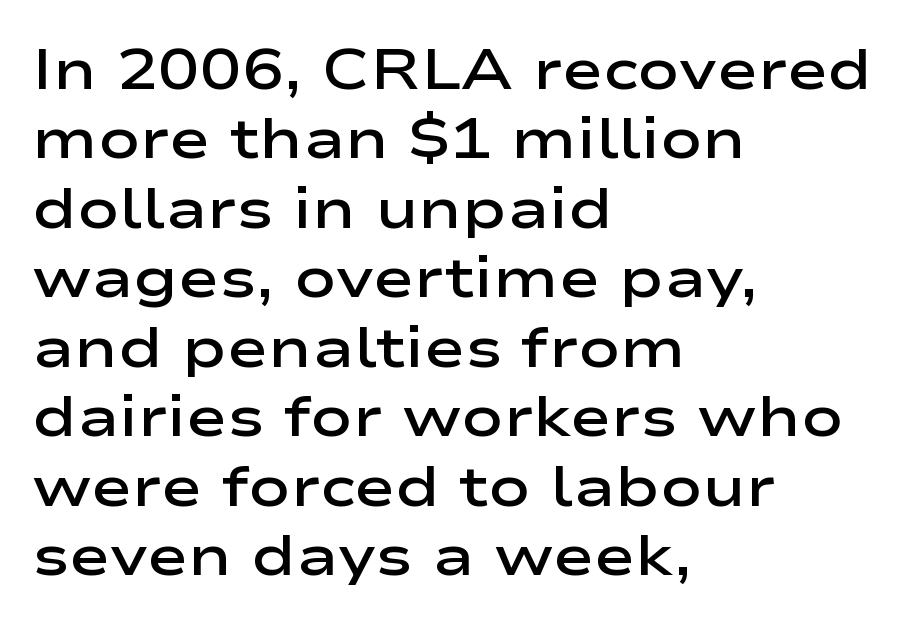
This rendering uses left alignment, leaving the right contour irregular. In terms of letterform style, serifs are entirely absent. The glyphs have the mass of a demibold cut, below bold. Observe the ordinary spacing: letters are neighbours, not strangers. The specimen omits any rule beneath the text block's lines.
